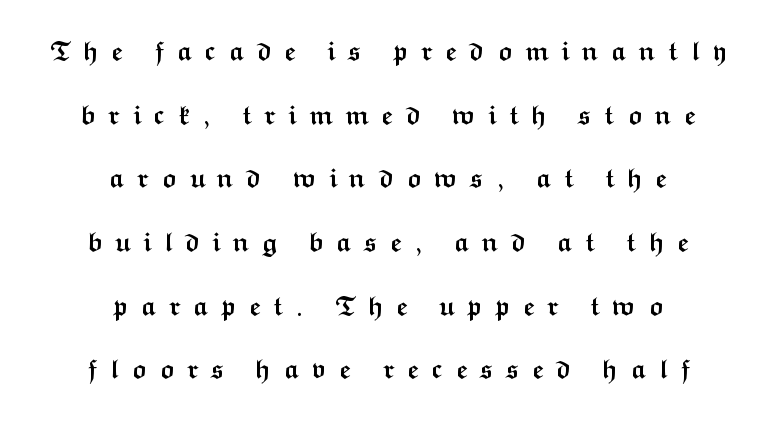
{"italic": "no", "bold": "yes", "underline": "no", "align": "center", "line_spacing": "loose", "line_spacing_ratio": 2.45, "letter_spacing": "wide", "letter_spacing_em": 0.47, "glyph_px": 26}
